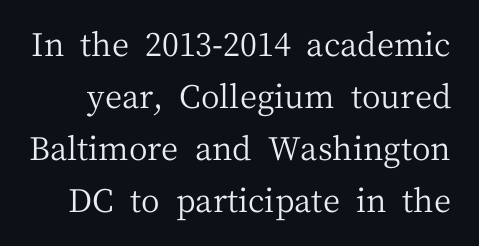
The image shows 32 px regular-weight serif type, upright; set normal line spacing (1.63x), normal letter spacing, not underlined; medium stroke contrast and a medium x-height.
